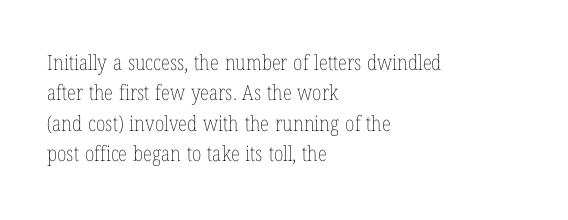
{"italic": "no", "bold": "no", "underline": "no", "align": "left", "line_spacing": "normal", "line_spacing_ratio": 1.45, "letter_spacing": "normal", "letter_spacing_em": 0.0, "glyph_px": 21}
